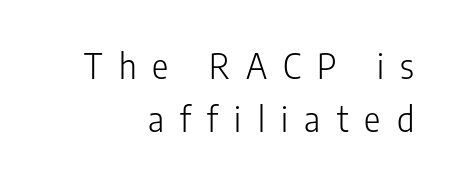
The image shows 34 px light, condensed sans-serif type, upright; set right-aligned, normal line spacing (1.56x), unusually wide letter spacing (+0.48 em), not underlined; low stroke contrast and a medium x-height.
